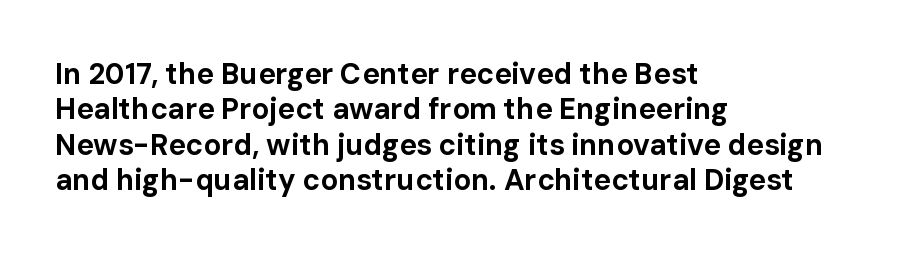
Q: Is the text bold? A: Yes.
Q: Is the text italic (slanted)? A: No, it is upright.
Q: Is the typeface a serif or a sans-serif typeface? A: Sans-serif.
Q: Is the text underlined? A: No.
Q: How is the paragraph aligned? A: Left-aligned.
Q: Is the spacing between letters normal or unusually wide? A: Normal.
Q: Width (condensed, normal, or wide)? A: Normal.
Q: Stroke contrast? A: Low.
Q: x-height? A: Medium.
Q: Monospaced? A: No.
